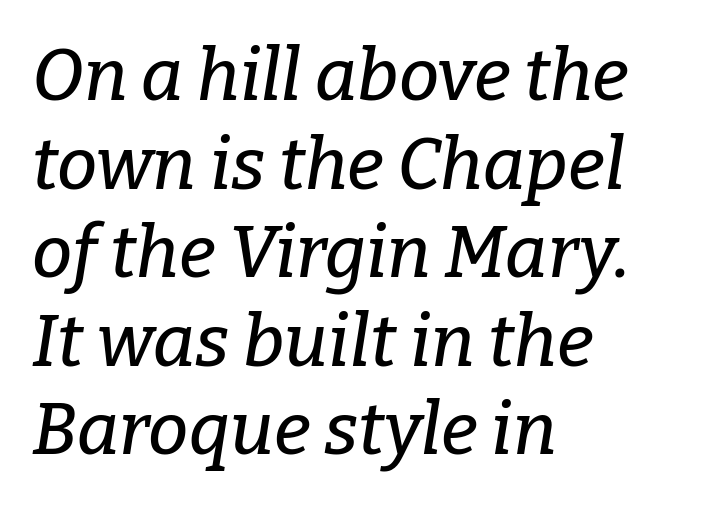
Q: Is the text italic (slanted)? A: Yes, it leans right by about 9 degrees.
Q: Is the typeface a serif or a sans-serif typeface? A: Serif.
Q: Is the text underlined? A: No.
Q: How is the paragraph aligned? A: Left-aligned.
Q: Is the spacing between letters normal or unusually wide? A: Normal.
Q: Width (condensed, normal, or wide)? A: Normal.
Q: Stroke contrast? A: Low.
Q: x-height? A: Medium.
Q: Monospaced? A: No.
